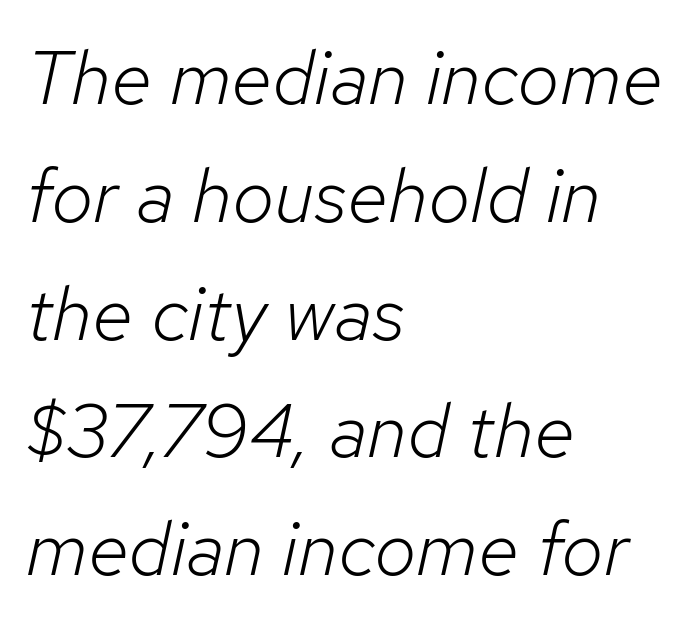
{"italic": "yes", "lean": "right", "slant_degrees": 12, "bold": "no", "weight": "light", "width": "normal", "stroke_contrast": "low", "x_height": "medium", "monospaced": "no", "underline": "no", "align": "left", "line_spacing": "normal", "line_spacing_ratio": 1.55, "letter_spacing": "normal", "letter_spacing_em": 0.0, "glyph_px": 76}
